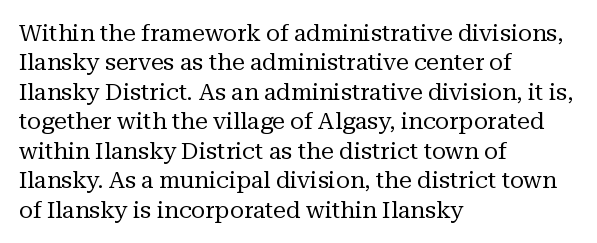
Q: Is the text bold? A: No.
Q: Is the text italic (slanted)? A: No, it is upright.
Q: Is the text underlined? A: No.
Q: How is the paragraph aligned? A: Left-aligned.
Q: Is the spacing between letters normal or unusually wide? A: Normal.
Q: Is the spacing between lines tight, normal or loose? A: Normal.
